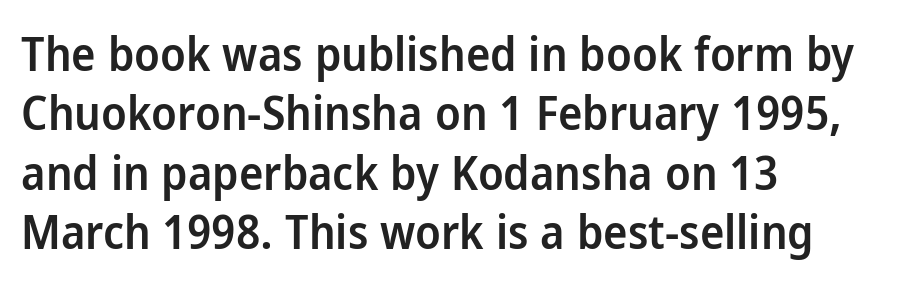
{"serif": "no", "italic": "no", "bold": "semi", "weight": "semibold", "width": "normal", "stroke_contrast": "low", "x_height": "medium", "monospaced": "no", "underline": "no", "align": "left", "line_spacing": "normal", "line_spacing_ratio": 1.29, "letter_spacing": "normal", "letter_spacing_em": 0.0, "glyph_px": 46}
